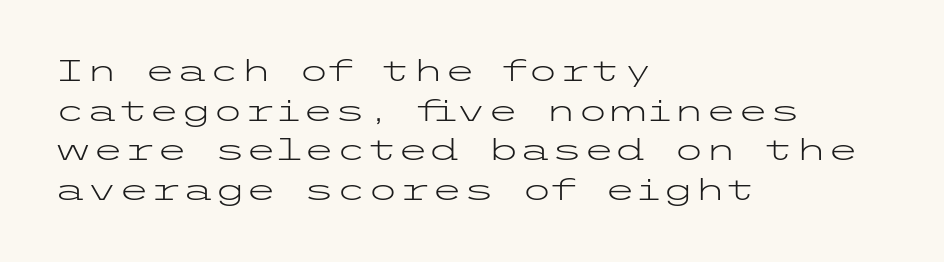
{"serif": "no", "italic": "no", "bold": "no", "weight": "light", "width": "wide", "stroke_contrast": "low", "x_height": "medium", "underline": "no", "align": "left", "line_spacing": "normal", "line_spacing_ratio": 1.37, "letter_spacing": "normal", "letter_spacing_em": 0.0, "glyph_px": 29}
